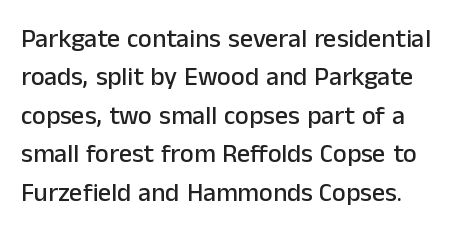
The image shows 26 px text type, upright; set normal line spacing (1.48x), normal letter spacing, not underlined.
